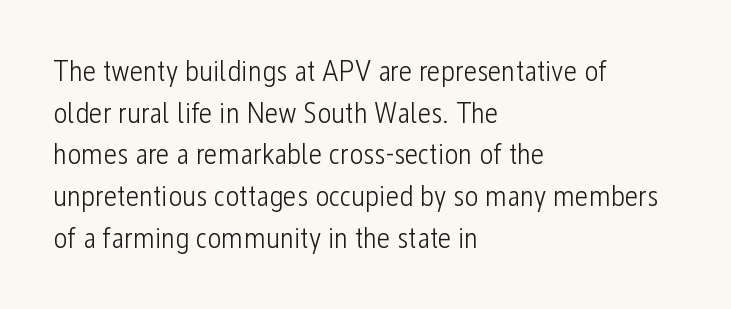
Q: Is the text bold? A: No.
Q: Is the text italic (slanted)? A: No, it is upright.
Q: Is the typeface a serif or a sans-serif typeface? A: Sans-serif.
Q: Is the text underlined? A: No.
Q: How is the paragraph aligned? A: Left-aligned.
Q: Is the spacing between letters normal or unusually wide? A: Normal.
Q: Is the spacing between lines tight, normal or loose? A: Normal.
Q: Width (condensed, normal, or wide)? A: Condensed.
Q: Stroke contrast? A: Low.
Q: x-height? A: Medium.
Q: Monospaced? A: No.
